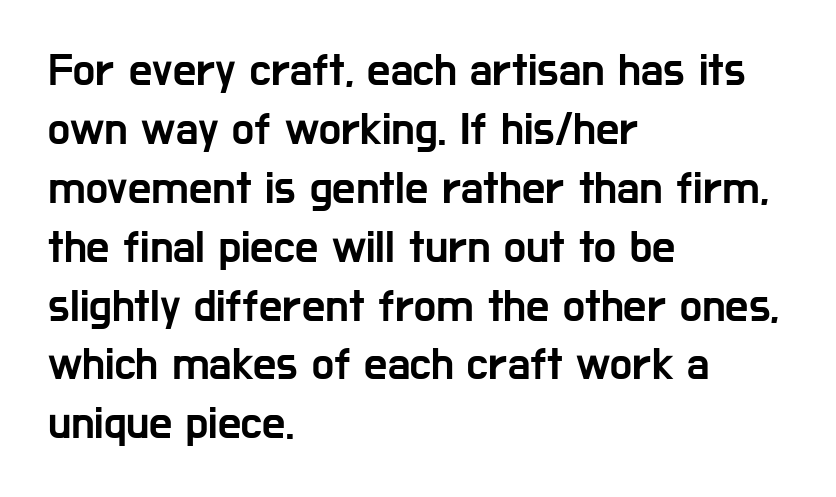
{"serif": "no", "italic": "no", "width": "condensed", "stroke_contrast": "low", "x_height": "medium", "monospaced": "no", "underline": "no", "align": "left", "line_spacing": "normal", "line_spacing_ratio": 1.28, "letter_spacing": "normal", "letter_spacing_em": 0.0, "glyph_px": 46}
